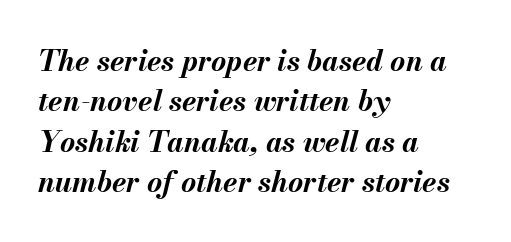
The image shows 29 px bold type, italic (leaning right); set left-aligned, normal line spacing (1.39x), normal letter spacing, not underlined; medium stroke contrast and a small x-height.
